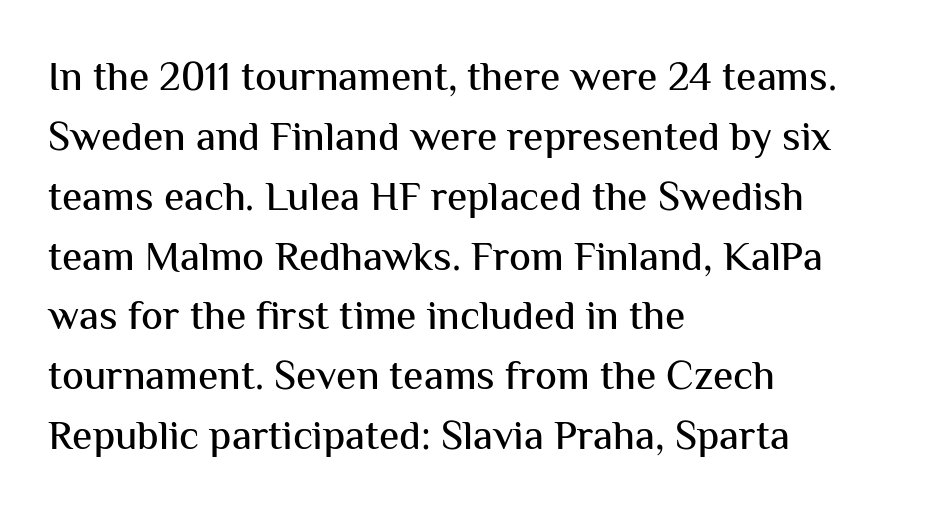
The image shows 41 px sans-serif type, upright; set left-aligned, normal line spacing (1.46x), normal letter spacing, not underlined; medium stroke contrast and a medium x-height.
